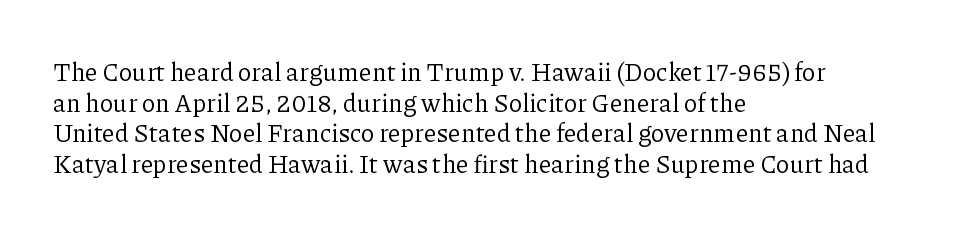
{"italic": "no", "bold": "no", "underline": "no", "align": "left", "line_spacing_ratio": 1.23, "letter_spacing": "normal", "letter_spacing_em": 0.0, "glyph_px": 25}
